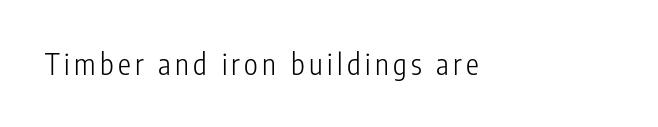
The image shows 29 px light, condensed sans-serif type, upright; set not underlined; low stroke contrast and a medium x-height.
